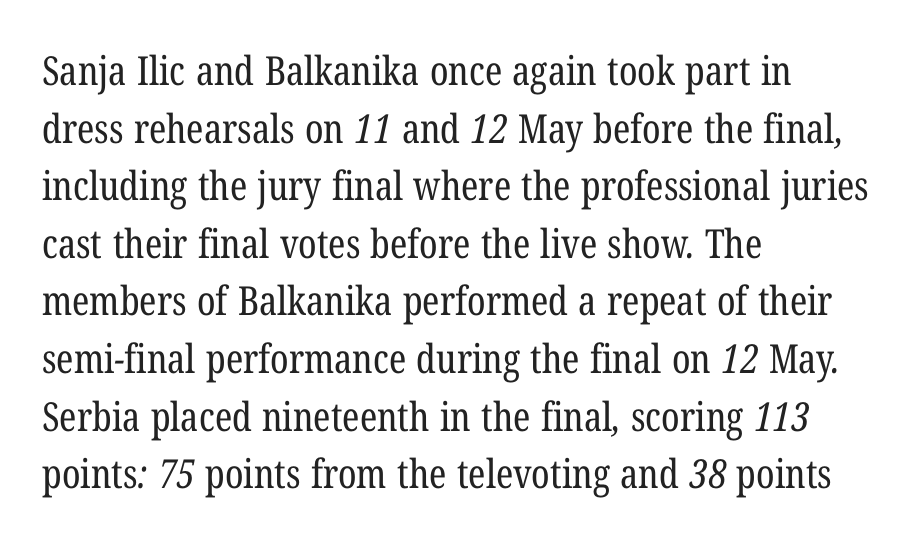
Q: Is the text bold? A: No.
Q: Is the typeface a serif or a sans-serif typeface? A: Serif.
Q: Is the text underlined? A: No.
Q: How is the paragraph aligned? A: Left-aligned.
Q: Is the spacing between letters normal or unusually wide? A: Normal.
Q: Is the spacing between lines tight, normal or loose? A: Normal.
Q: Width (condensed, normal, or wide)? A: Condensed.
Q: Stroke contrast? A: Low.
Q: x-height? A: Medium.
Q: Monospaced? A: No.
